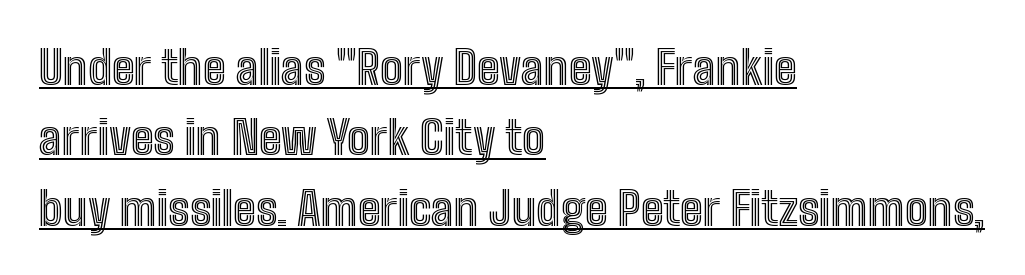
Underlining? Definitely there. Does the lettering tilt? It doesn't — this is upright. Tracking value appears to be zero — textbook default spacing. Rows of type keep a routine distance in the vertical direction.
